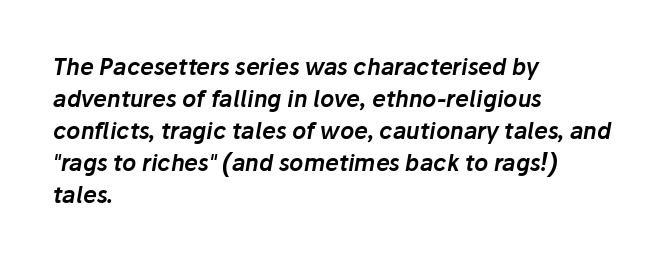
{"italic": "yes", "lean": "right", "slant_degrees": 10, "underline": "no", "align": "left", "line_spacing": "normal", "line_spacing_ratio": 1.45, "letter_spacing": "normal", "letter_spacing_em": 0.0, "glyph_px": 22}
